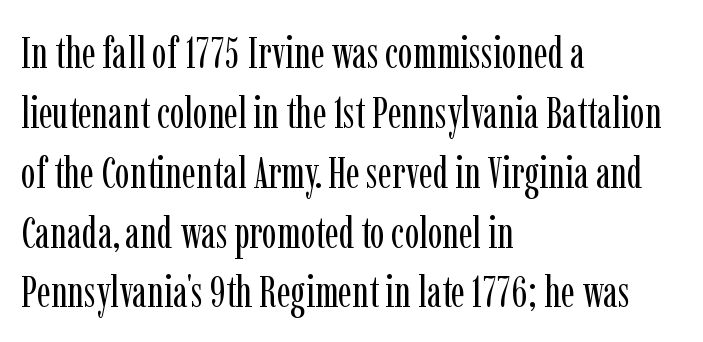
{"serif": "yes", "italic": "no", "bold": "no", "weight": "regular", "width": "condensed", "stroke_contrast": "low", "x_height": "medium", "monospaced": "no", "underline": "no", "align": "left", "line_spacing": "normal", "line_spacing_ratio": 1.36, "letter_spacing": "normal", "letter_spacing_em": 0.0, "glyph_px": 44}
